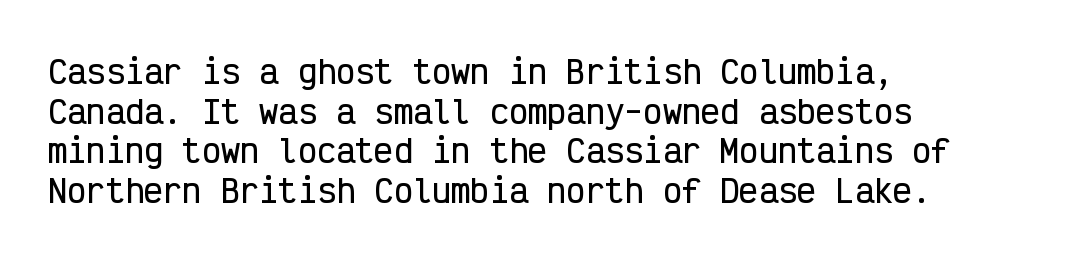
A typesetter would call this monospace, since all characters share one set width. This is sans-serif lettering, the kind often seen on screens and signage. Decoration check: the copy has no underline. If you drew a ruler down the left edge, every line would touch it. A typesetter would call this zero additional tracking. This sample uses an upright cut, with every glyph sitting square on the baseline.
